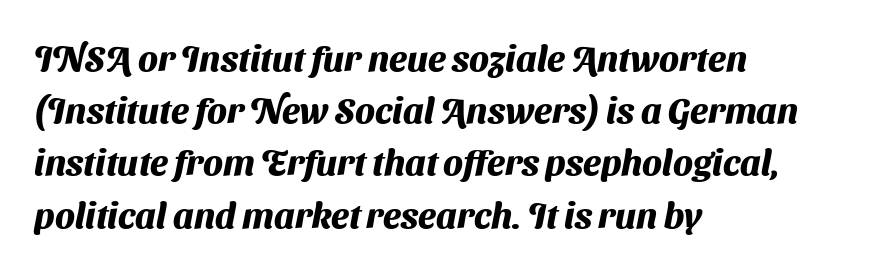
Q: Is the text bold? A: Yes.
Q: Is the typeface a serif or a sans-serif typeface? A: Sans-serif.
Q: Is the text underlined? A: No.
Q: How is the paragraph aligned? A: Left-aligned.
Q: Is the spacing between letters normal or unusually wide? A: Normal.
Q: Is the spacing between lines tight, normal or loose? A: Normal.
Q: Width (condensed, normal, or wide)? A: Normal.
Q: Stroke contrast? A: Medium.
Q: x-height? A: Medium.
Q: Monospaced? A: No.
